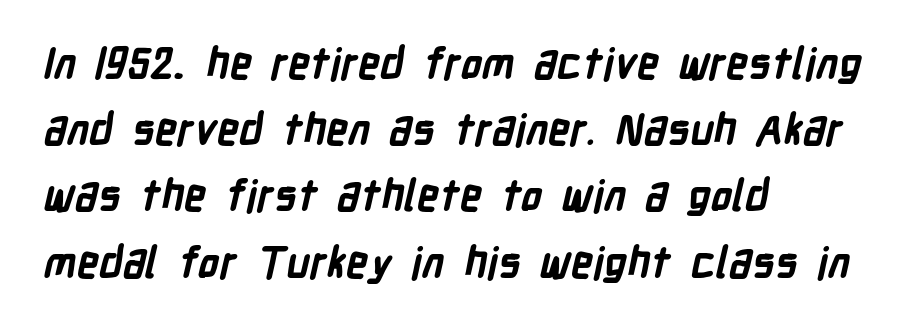
The image shows 43 px bold, condensed sans-serif type; set left-aligned, normal line spacing (1.54x), normal letter spacing, not underlined; low stroke contrast and a medium x-height.
